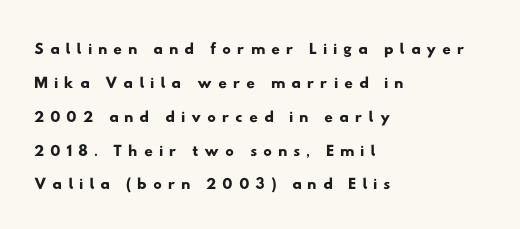
Reading down the block, your eye returns to a fixed left position each line. Each new line begins a customary step beneath the previous one. The face used here is rendered with a markedly widened letterfit. The strip under each line holds only bare page.
